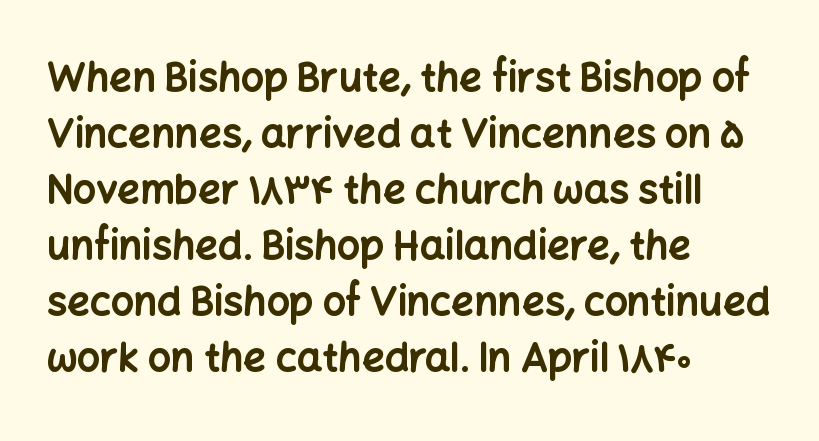
{"serif": "no", "italic": "no", "bold": "yes", "weight": "bold", "width": "normal", "stroke_contrast": "low", "x_height": "medium", "monospaced": "no", "underline": "no", "align": "left", "line_spacing": "normal", "line_spacing_ratio": 1.4, "letter_spacing": "normal", "letter_spacing_em": 0.0, "glyph_px": 40}
